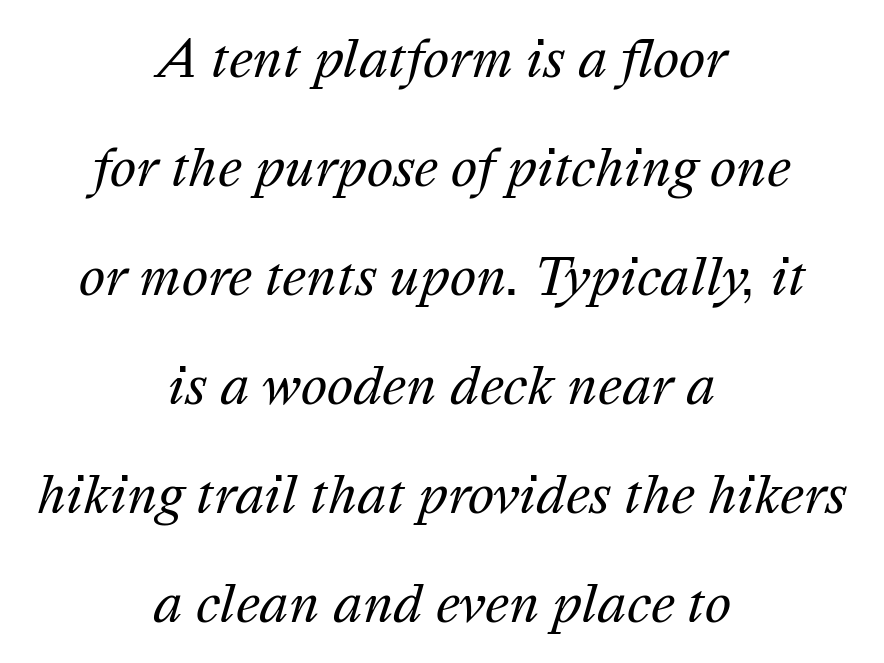
{"italic": "yes", "lean": "right", "slant_degrees": 16, "bold": "no", "weight": "regular", "width": "normal", "stroke_contrast": "medium", "x_height": "medium", "monospaced": "no", "underline": "no", "align": "center", "line_spacing": "loose", "line_spacing_ratio": 2.18, "letter_spacing": "normal", "letter_spacing_em": 0.0, "glyph_px": 50}
